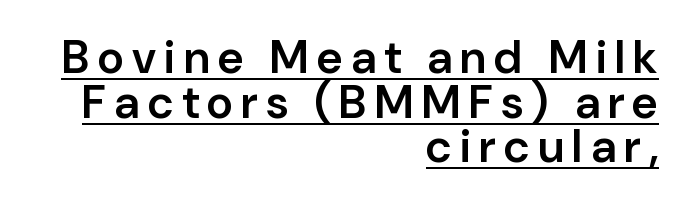
These lines were composed using upright roman letters. The passage shown is semibold, sitting just below true bold. A student would call this right alignment; a typographer would say flush right, rag left. Classification — sans serif. Note the varied advance widths — an 'i' is clearly narrower than an 'm'.
